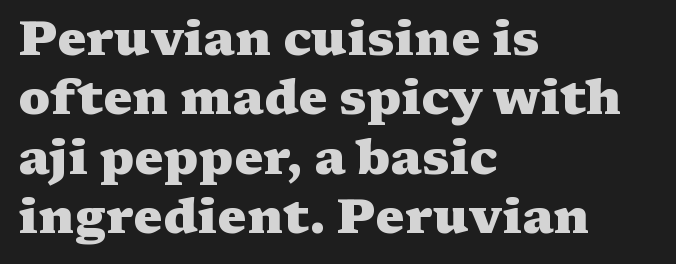
{"serif": "yes", "italic": "no", "bold": "yes", "weight": "heavy", "width": "wide", "stroke_contrast": "medium", "x_height": "medium", "monospaced": "no", "underline": "no", "align": "left", "line_spacing_ratio": 1.21, "letter_spacing": "normal", "letter_spacing_em": 0.0, "glyph_px": 49}
